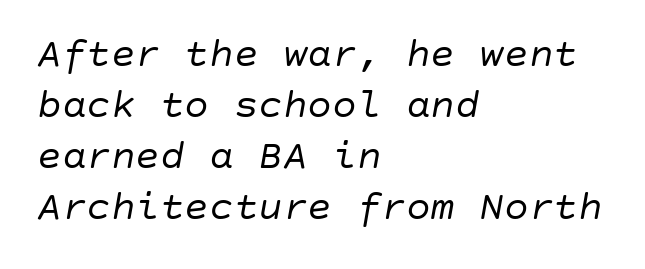
The image shows 41 px regular-weight type, italic (leaning right); set left-aligned, line spacing 1.24x, normal letter spacing, not underlined; low stroke contrast and a large x-height.
